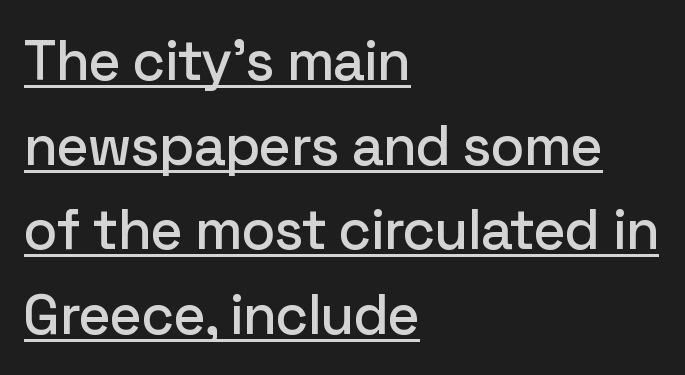
{"serif": "no", "italic": "no", "width": "normal", "stroke_contrast": "low", "x_height": "medium", "monospaced": "no", "underline": "yes", "align": "left", "line_spacing": "normal", "line_spacing_ratio": 1.51, "letter_spacing": "normal", "letter_spacing_em": 0.0, "glyph_px": 56}
